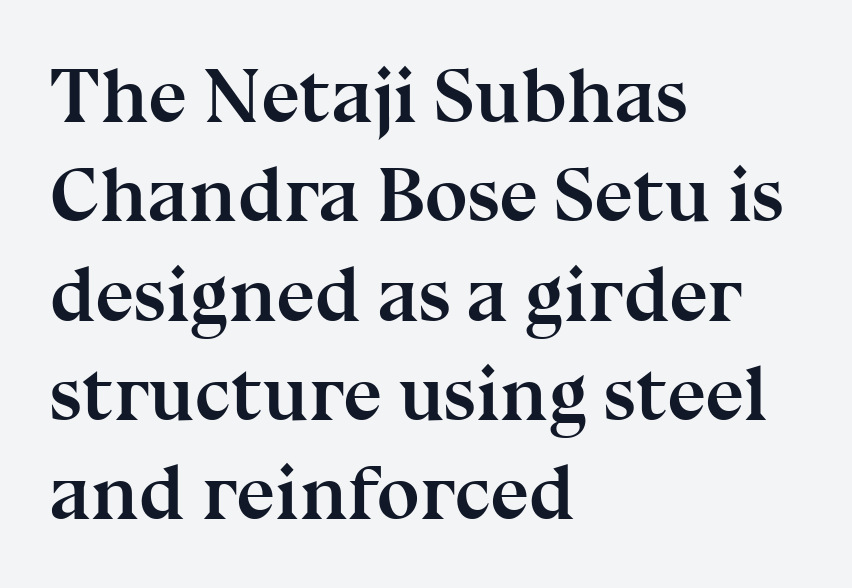
The characters display serif detailing at their extremities. Notice how the passage keeps a crisp vertical edge on the left only. When letters stand straight like this, we call the style roman or upright. In terms of leading, this rendering sits right in the middle.
